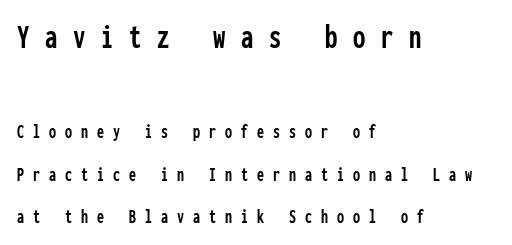
The image shows 35 px condensed sans-serif type, upright, monospaced; set left-aligned, loose line spacing (2.14x), unusually wide letter spacing (+0.45 em), not underlined; the first (top) block is 1.75x larger; low stroke contrast and a medium x-height.
